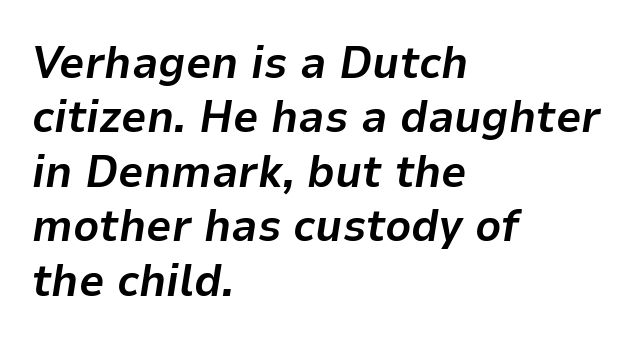
The string is rendered with underlining switched off. The face used here is proportionally spaced, like ordinary book or web type. The font's italic variant was chosen for this text. How are the letters spaced? Ordinarily, with no added tracking. A student would call this left alignment; a typographer would say flush left, rag right. Typesetter's note: full bold, strokes at maximum text heaviness.
